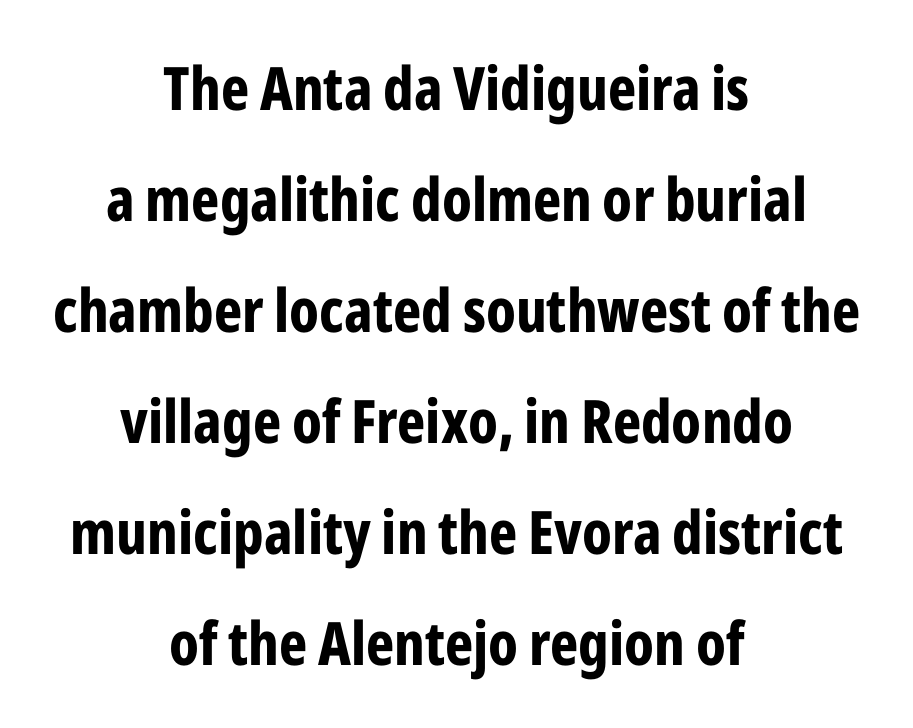
{"serif": "no", "italic": "no", "bold": "yes", "weight": "bold", "width": "condensed", "stroke_contrast": "low", "x_height": "medium", "monospaced": "no", "underline": "no", "align": "center", "line_spacing_ratio": 1.85, "letter_spacing": "normal", "letter_spacing_em": 0.0, "glyph_px": 60}
